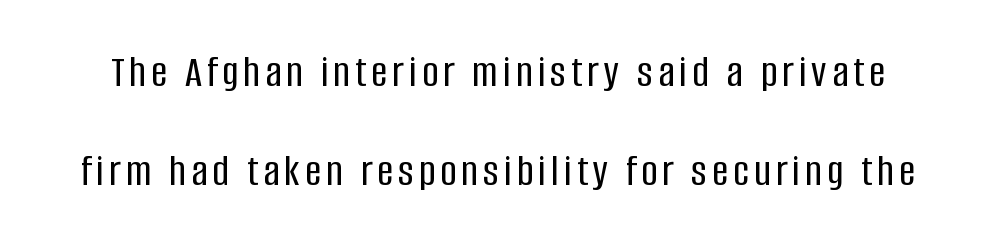
{"serif": "no", "italic": "no", "width": "condensed", "stroke_contrast": "low", "x_height": "large", "monospaced": "no", "underline": "no", "line_spacing": "loose", "line_spacing_ratio": 2.21, "glyph_px": 45}
